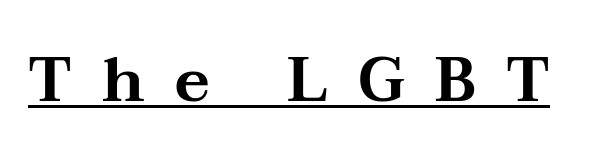
{"serif": "yes", "italic": "no", "width": "wide", "stroke_contrast": "medium", "x_height": "medium", "monospaced": "no", "underline": "yes", "letter_spacing": "wide", "letter_spacing_em": 0.49, "glyph_px": 62}
